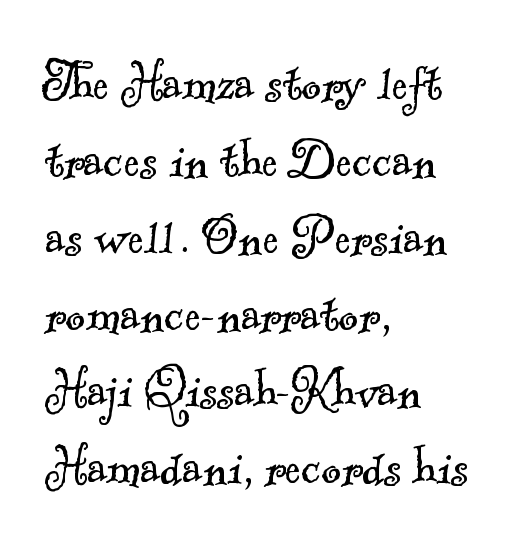
The image shows 61 px light serif type; set left-aligned, normal line spacing (1.26x), normal letter spacing, not underlined; a small x-height.
